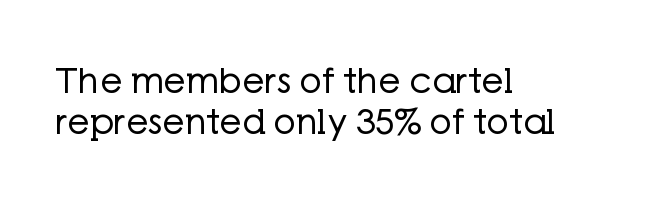
Students, note that the glyphs here touch the page at normal intervals. The zone under the glyphs is completely vacant. Character widths vary here, with narrow letters taking less room than wide ones. The font sits on the lighter half of the weight spectrum, regular included. This is roman type, the default non-slanted kind.
